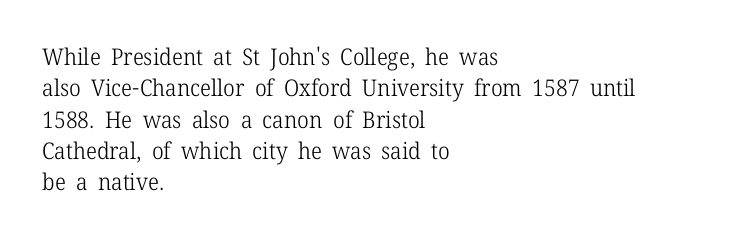
{"italic": "no", "bold": "no", "underline": "no", "align": "left", "line_spacing": "normal", "line_spacing_ratio": 1.36, "letter_spacing": "normal", "letter_spacing_em": 0.0, "glyph_px": 23}
